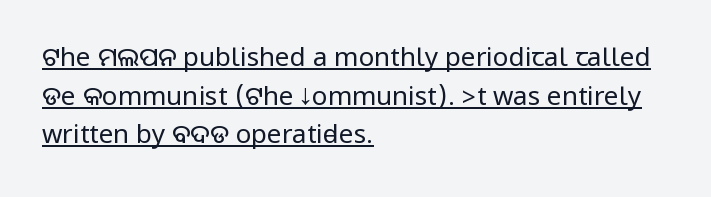
Q: Is the text bold? A: No.
Q: Is the text italic (slanted)? A: No, it is upright.
Q: Is the text underlined? A: Yes.
Q: How is the paragraph aligned? A: Left-aligned.
Q: Is the spacing between letters normal or unusually wide? A: Normal.
Q: Is the spacing between lines tight, normal or loose? A: Normal.
